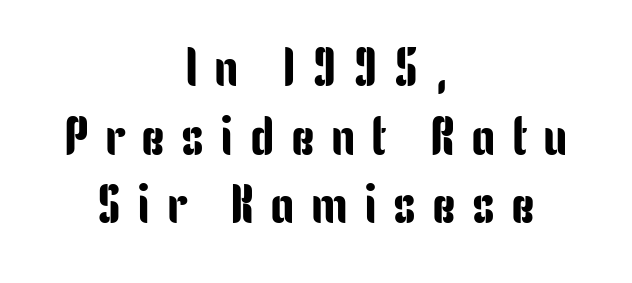
Layout note: lines centered. Baseline-to-baseline distance is the conventional proportion of letter height. A typesetter would call this proportional, since set widths differ per character. Tall strokes in this sample are plumb rather than angled.
